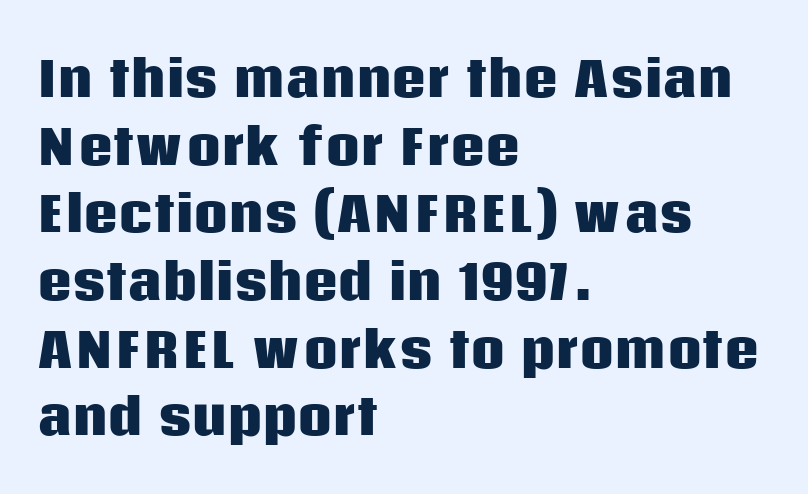
Check the space under the baseline: it is left empty. Observe the absence of serifs on each vertical stroke in this sample. These lines carry a lot of weight — the face is fully bold. The rendering anchors every line to the left-hand side. The gaps between neighbouring characters are ordinary and unremarkable. Does the leading feel generous? No, just average.
